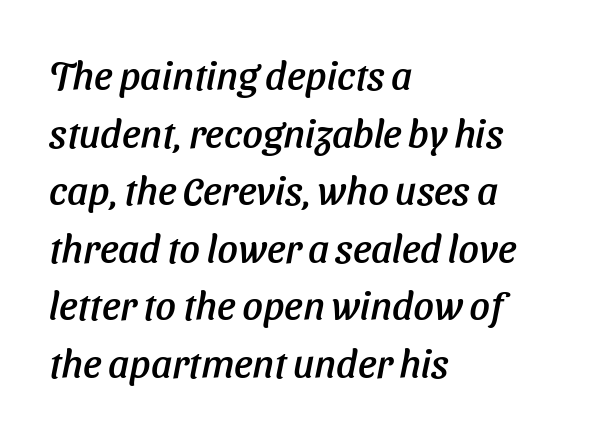
Q: Is the typeface a serif or a sans-serif typeface? A: Serif.
Q: Is the text underlined? A: No.
Q: How is the paragraph aligned? A: Left-aligned.
Q: Is the spacing between letters normal or unusually wide? A: Normal.
Q: Is the spacing between lines tight, normal or loose? A: Normal.
Q: Width (condensed, normal, or wide)? A: Normal.
Q: Stroke contrast? A: Low.
Q: x-height? A: Medium.
Q: Monospaced? A: No.
